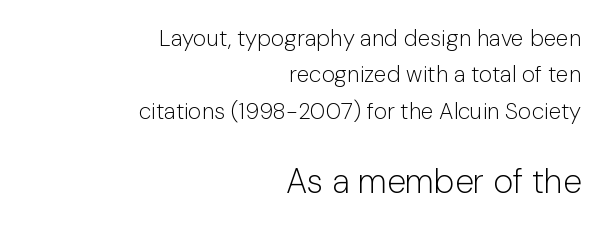
The image shows 34 px light sans-serif type, upright; set right-aligned, normal line spacing (1.58x), normal letter spacing, not underlined; the second (bottom) block is 1.48x larger; low stroke contrast and a medium x-height.
